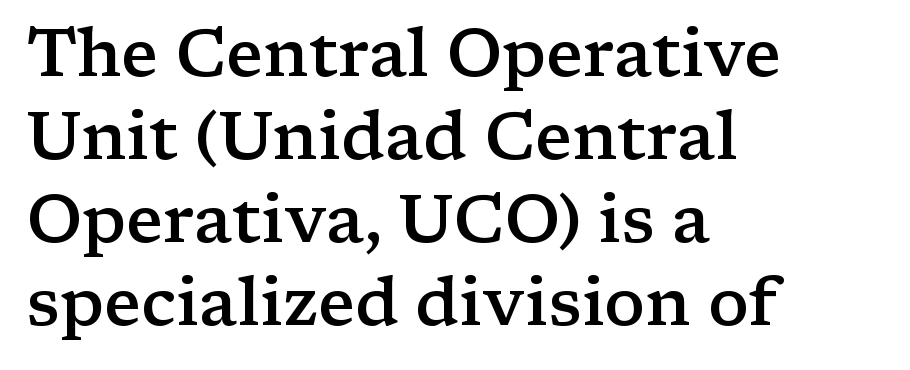
The image shows 67 px semibold, wide serif type, upright; set left-aligned, line spacing 1.24x, normal letter spacing, not underlined; low stroke contrast and a medium x-height.
